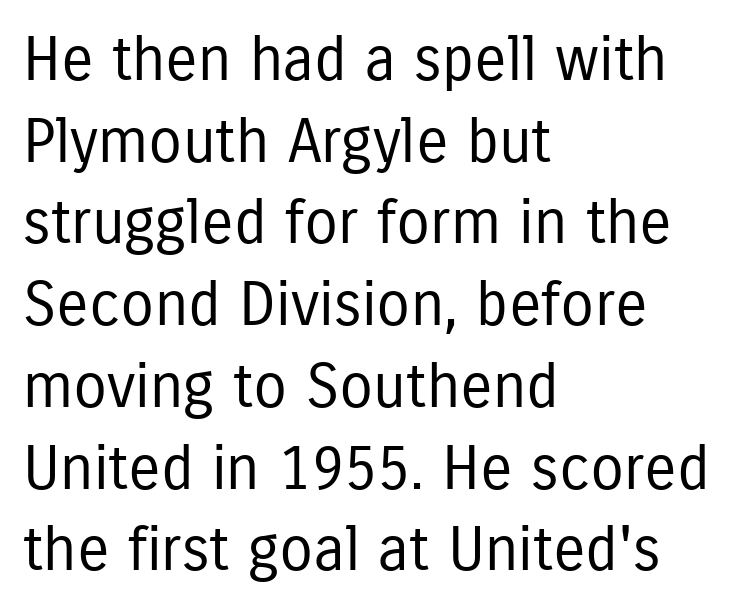
The image shows 61 px regular-weight, condensed sans-serif type, upright; set left-aligned, normal line spacing (1.34x), normal letter spacing, not underlined; low stroke contrast and a medium x-height.
